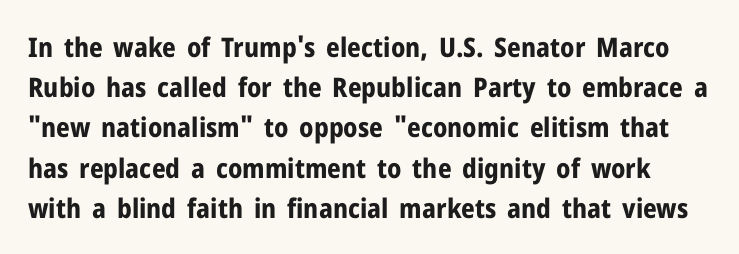
The image shows 27 px bold type, upright; set normal line spacing (1.49x), normal letter spacing, not underlined.
